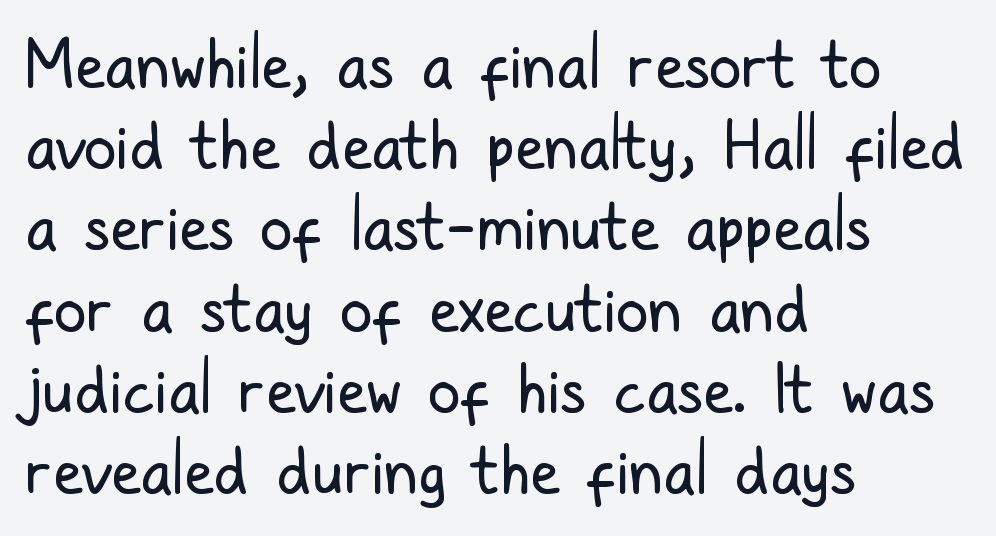
Q: Is the text bold? A: No.
Q: Is the text italic (slanted)? A: No, it is upright.
Q: Is the typeface a serif or a sans-serif typeface? A: Sans-serif.
Q: Is the text underlined? A: No.
Q: How is the paragraph aligned? A: Left-aligned.
Q: Is the spacing between letters normal or unusually wide? A: Normal.
Q: Width (condensed, normal, or wide)? A: Condensed.
Q: Stroke contrast? A: Low.
Q: x-height? A: Medium.
Q: Monospaced? A: No.
